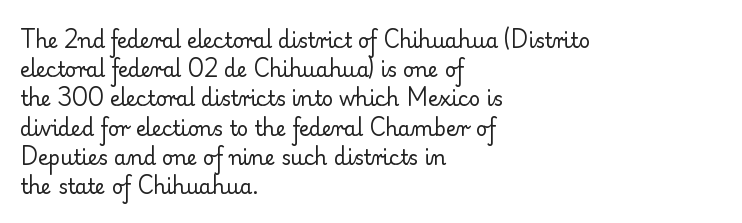
A normal amount of white space separates one row of letters from the next. The foot of each line stays bare and open. The ragged edge is on the right, which tells us the setting is flush left. This sample uses an upright cut, with every glyph sitting square on the baseline. No chunkiness to these letters — they're not bold. Does extra space separate the letters? No, they use regular spacing.
